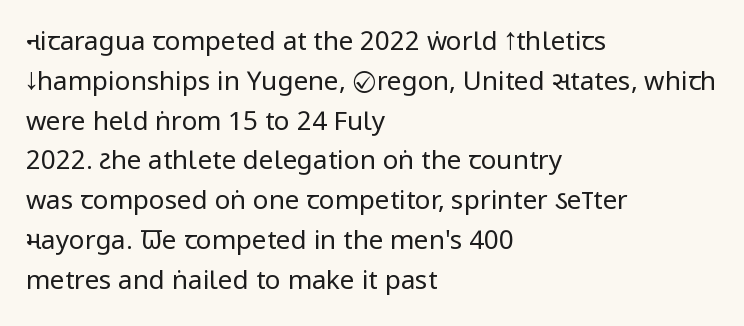
Q: Is the text bold? A: No.
Q: Is the text italic (slanted)? A: No, it is upright.
Q: Is the text underlined? A: No.
Q: How is the paragraph aligned? A: Left-aligned.
Q: Is the spacing between letters normal or unusually wide? A: Normal.
Q: Is the spacing between lines tight, normal or loose? A: Normal.
